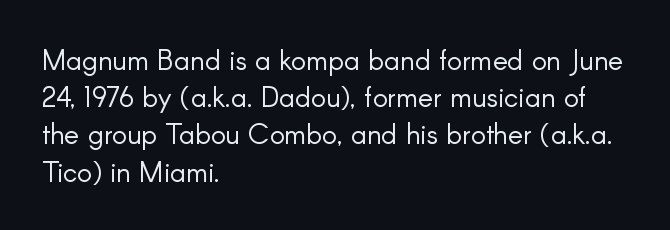
The typesetting does not lean heavy: it is not bold. Does extra space separate the letters? No, they use regular spacing. Descenders hang freely into open space. You could not count columns in this text — the font is proportionally spaced. Posture: upright roman. Typeset ragged right — the left edge is the straight one.
